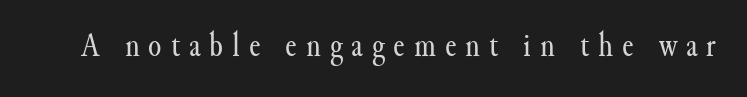
The image shows 34 px regular-weight serif type, upright; set unusually wide letter spacing (+0.26 em), not underlined; medium stroke contrast and a small x-height.
